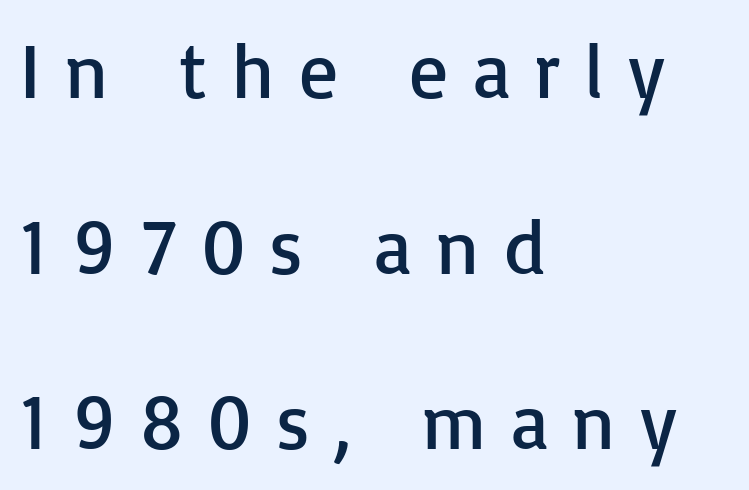
Baseline-to-baseline distance is far greater than the letter height. Does extra space separate the letters? Yes, quite a lot of it. The rendering shows plain stroke endings on the letterforms — a sans-serif design. Note the varied advance widths — an 'i' is clearly narrower than an 'm'. A typesetter would mark this as roman, not italic. The typeface has the unassuming heft of standard copy or less.
